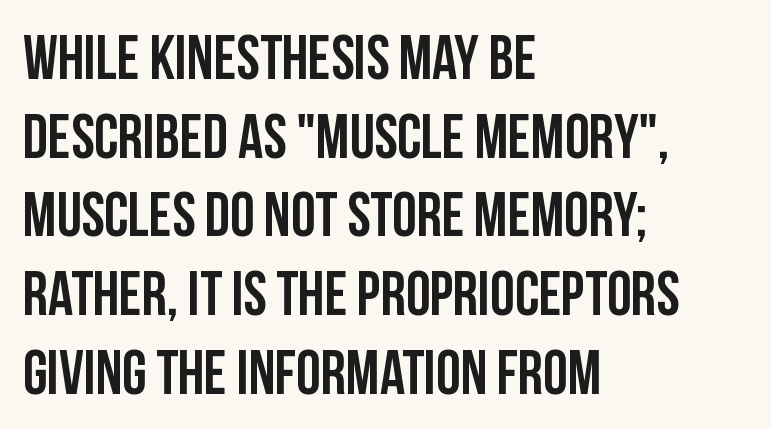
The image shows 62 px condensed sans-serif type, upright; set left-aligned, normal line spacing (1.27x), normal letter spacing, not underlined; low stroke contrast and a large x-height.
